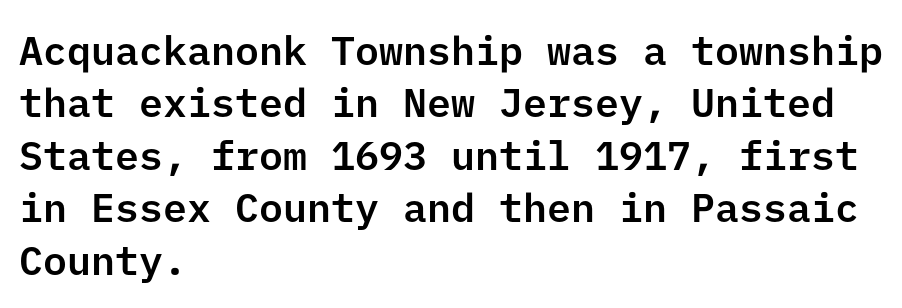
Q: Is the text italic (slanted)? A: No, it is upright.
Q: Is the typeface a serif or a sans-serif typeface? A: Sans-serif.
Q: Is the text underlined? A: No.
Q: How is the paragraph aligned? A: Left-aligned.
Q: Is the spacing between letters normal or unusually wide? A: Normal.
Q: Is the spacing between lines tight, normal or loose? A: Normal.
Q: Width (condensed, normal, or wide)? A: Normal.
Q: Stroke contrast? A: Low.
Q: x-height? A: Medium.
